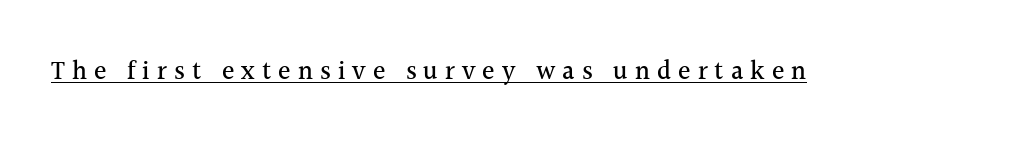
{"italic": "no", "underline": "yes", "letter_spacing": "wide", "letter_spacing_em": 0.27, "glyph_px": 26}
